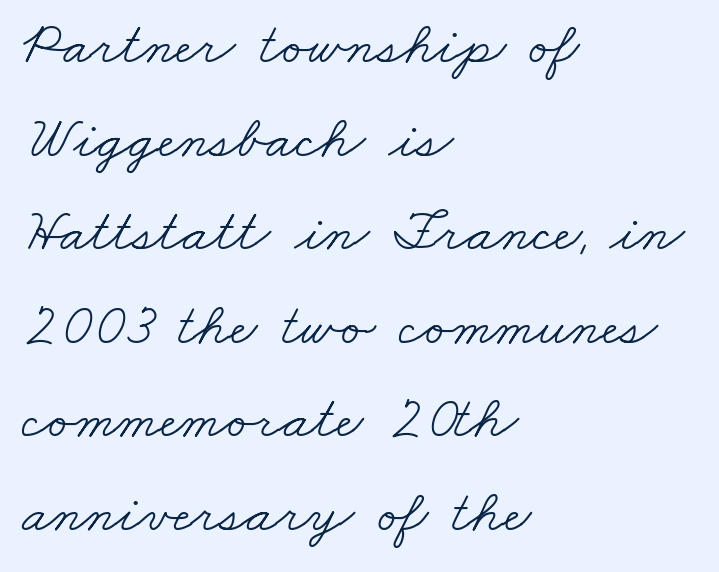
The image shows 60 px light, wide serif type; set left-aligned, normal line spacing (1.56x), normal letter spacing, not underlined; low stroke contrast and a small x-height.
